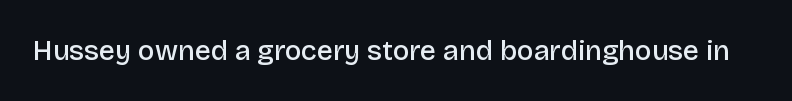
The image shows 28 px semibold sans-serif type, upright; set normal letter spacing, not underlined; low stroke contrast and a large x-height.
